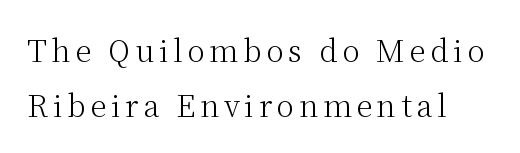
{"serif": "yes", "italic": "no", "bold": "no", "weight": "light", "width": "normal", "stroke_contrast": "medium", "x_height": "medium", "monospaced": "no", "underline": "no", "align": "left", "line_spacing_ratio": 1.83, "glyph_px": 30}
